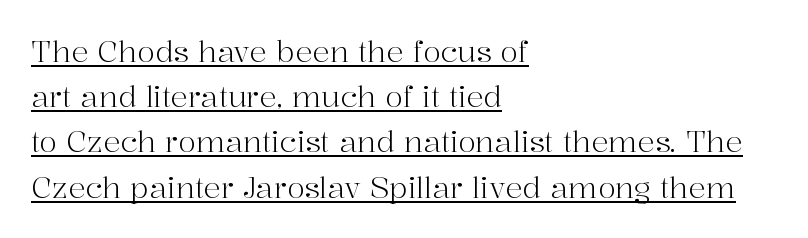
Q: Is the text bold? A: No.
Q: Is the text italic (slanted)? A: No, it is upright.
Q: Is the typeface a serif or a sans-serif typeface? A: Serif.
Q: Is the text underlined? A: Yes.
Q: How is the paragraph aligned? A: Left-aligned.
Q: Is the spacing between letters normal or unusually wide? A: Normal.
Q: Is the spacing between lines tight, normal or loose? A: Normal.
Q: Width (condensed, normal, or wide)? A: Normal.
Q: Stroke contrast? A: High.
Q: x-height? A: Medium.
Q: Monospaced? A: No.
